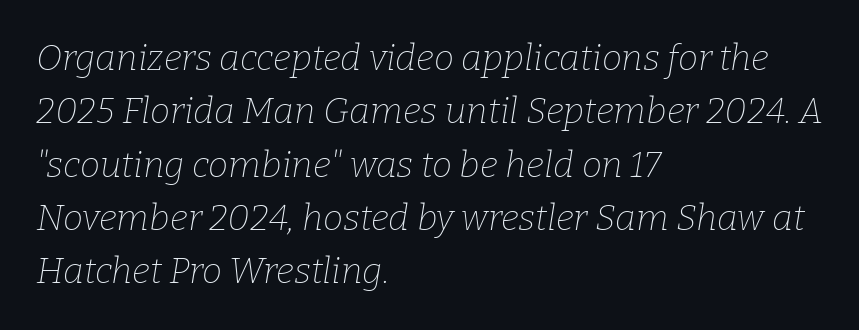
Q: Is the text bold? A: No.
Q: Is the text italic (slanted)? A: Yes, it leans right by about 9 degrees.
Q: Is the typeface a serif or a sans-serif typeface? A: Serif.
Q: Is the text underlined? A: No.
Q: How is the paragraph aligned? A: Left-aligned.
Q: Is the spacing between letters normal or unusually wide? A: Normal.
Q: Is the spacing between lines tight, normal or loose? A: Normal.
Q: Width (condensed, normal, or wide)? A: Normal.
Q: Stroke contrast? A: Low.
Q: x-height? A: Medium.
Q: Monospaced? A: No.
